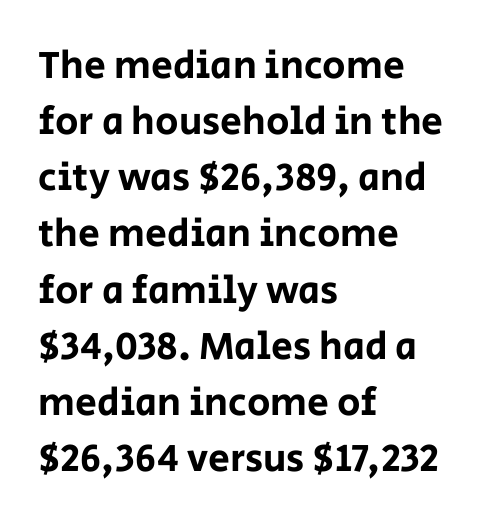
{"serif": "no", "italic": "no", "width": "normal", "stroke_contrast": "low", "x_height": "large", "monospaced": "no", "underline": "no", "align": "left", "line_spacing": "normal", "line_spacing_ratio": 1.44, "letter_spacing": "normal", "letter_spacing_em": 0.0, "glyph_px": 39}
